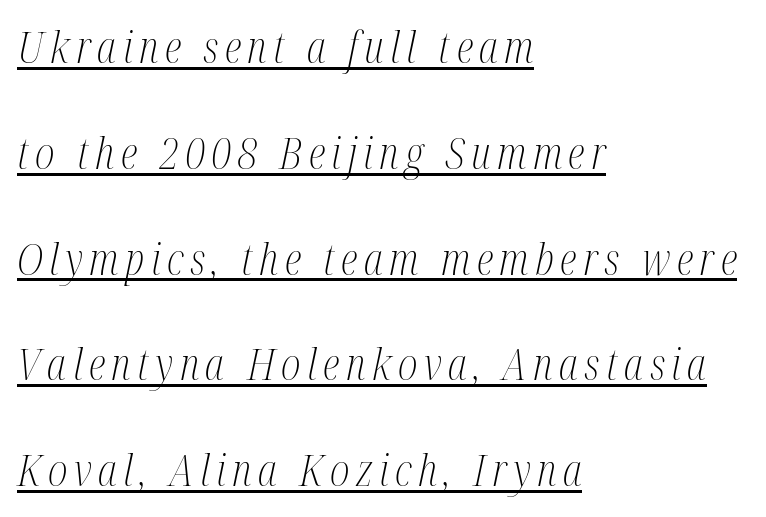
The image shows 43 px light, condensed serif type, italic (leaning right); set left-aligned, loose line spacing (2.46x), underlined; medium stroke contrast and a medium x-height.
